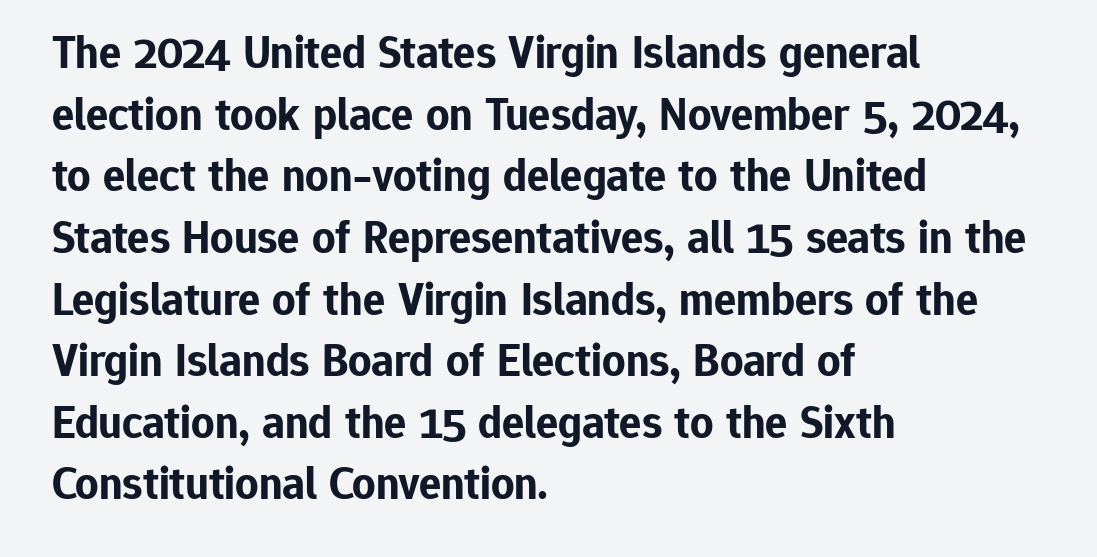
{"serif": "no", "italic": "no", "bold": "yes", "weight": "bold", "width": "normal", "stroke_contrast": "low", "x_height": "medium", "monospaced": "no", "underline": "no", "align": "left", "line_spacing": "normal", "line_spacing_ratio": 1.34, "letter_spacing": "normal", "letter_spacing_em": 0.0, "glyph_px": 46}
